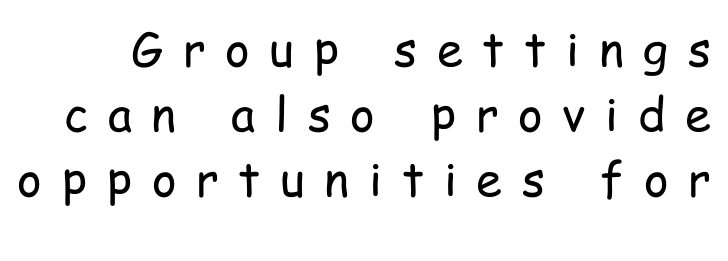
Honestly, there is no underline to notice here at all. Serifs: no, the terminals of the letterforms are clean. The line-height multiplier appears to be the usual default. Ink coverage per letter is moderate at most. Notice how the stems are strictly vertical — no italics here. Tracking here is generous; glyphs stand well apart from one another.
